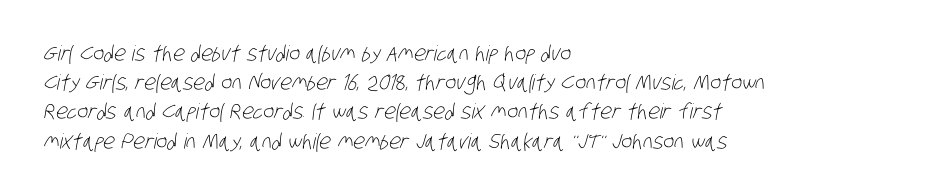
{"bold": "no", "underline": "no", "align": "left", "line_spacing": "normal", "line_spacing_ratio": 1.39, "letter_spacing": "normal", "letter_spacing_em": 0.0, "glyph_px": 21}
